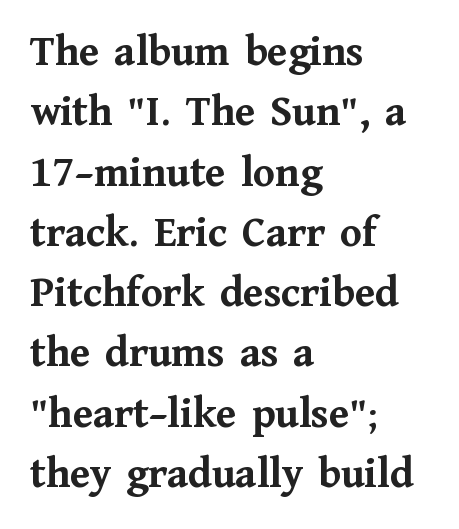
Q: Is the text bold? A: Yes.
Q: Is the text italic (slanted)? A: No, it is upright.
Q: Is the typeface a serif or a sans-serif typeface? A: Serif.
Q: Is the text underlined? A: No.
Q: How is the paragraph aligned? A: Left-aligned.
Q: Is the spacing between letters normal or unusually wide? A: Normal.
Q: Is the spacing between lines tight, normal or loose? A: Normal.
Q: Width (condensed, normal, or wide)? A: Normal.
Q: Stroke contrast? A: Medium.
Q: x-height? A: Medium.
Q: Monospaced? A: No.
